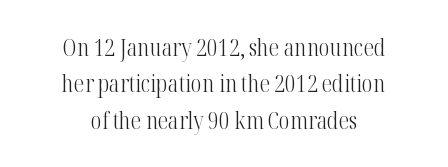
In terms of posture, this sample is upright. The space beneath each line is pristine and unruled. Compared with typical body copy, the letter spacing here is the same. Neither beginnings nor endings align; midpoints do. Normally led — the rows are evenly, conventionally spaced. The font sits on the lighter half of the weight spectrum, regular included.
